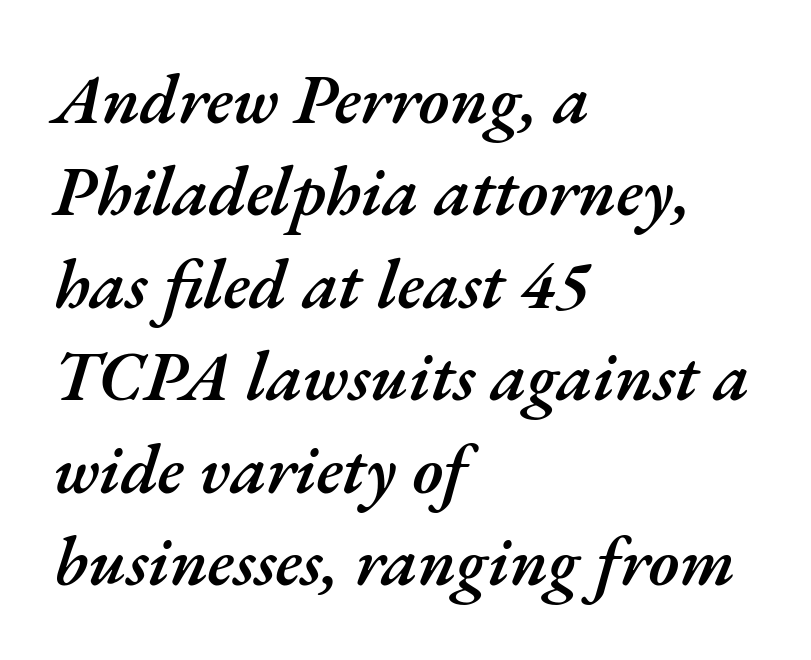
{"italic": "yes", "lean": "right", "slant_degrees": 17, "bold": "semi", "weight": "semibold", "width": "normal", "stroke_contrast": "medium", "x_height": "small", "monospaced": "no", "underline": "no", "align": "left", "line_spacing": "normal", "line_spacing_ratio": 1.34, "letter_spacing": "normal", "letter_spacing_em": 0.0, "glyph_px": 69}
